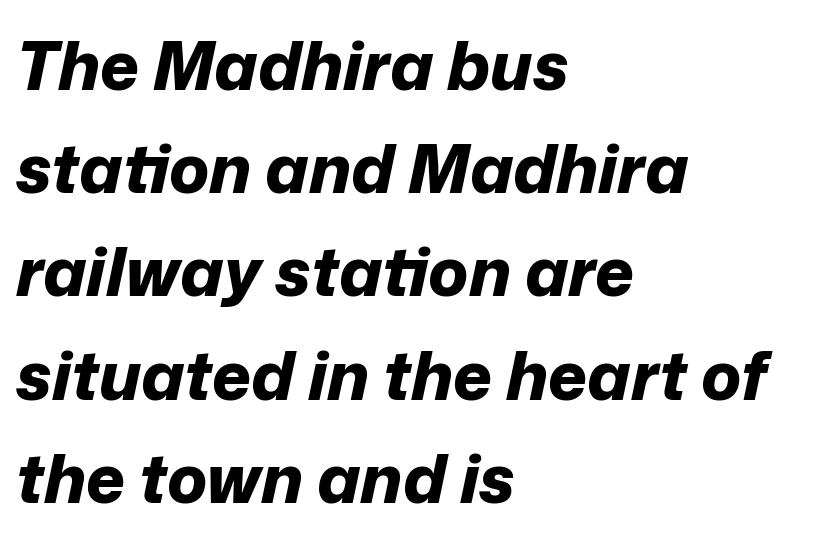
A typesetter would call this proportional, since set widths differ per character. Letters rest on an invisible, unmarked baseline. Emphasis by weight is at full strength: bold. Emphasis-style slanted type is in use. Successive baselines arrive at the customary interval.
